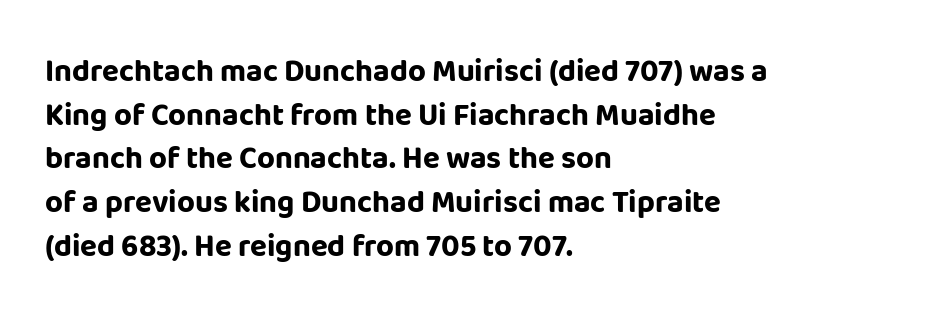
{"serif": "no", "italic": "no", "bold": "yes", "weight": "bold", "width": "normal", "stroke_contrast": "low", "x_height": "large", "monospaced": "no", "underline": "no", "align": "left", "line_spacing": "normal", "line_spacing_ratio": 1.41, "letter_spacing": "normal", "letter_spacing_em": 0.0, "glyph_px": 31}
